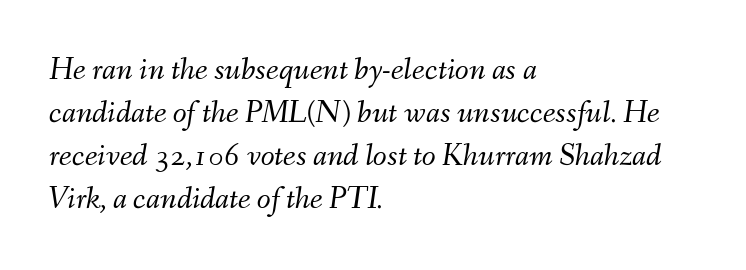
{"italic": "yes", "lean": "right", "slant_degrees": 9, "bold": "no", "weight": "light", "width": "normal", "stroke_contrast": "medium", "x_height": "small", "monospaced": "no", "underline": "no", "align": "left", "line_spacing": "normal", "line_spacing_ratio": 1.34, "letter_spacing": "normal", "letter_spacing_em": 0.0, "glyph_px": 32}
